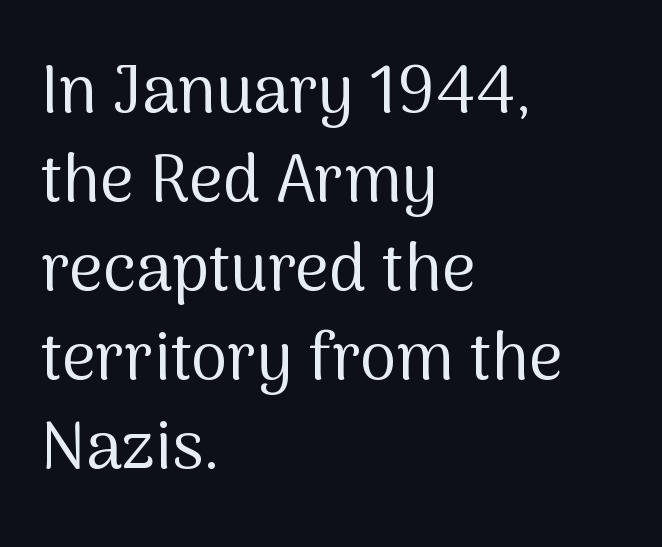
Q: Is the text bold? A: No.
Q: Is the text italic (slanted)? A: No, it is upright.
Q: Is the typeface a serif or a sans-serif typeface? A: Sans-serif.
Q: Is the text underlined? A: No.
Q: How is the paragraph aligned? A: Left-aligned.
Q: Is the spacing between letters normal or unusually wide? A: Normal.
Q: Is the spacing between lines tight, normal or loose? A: Normal.
Q: Width (condensed, normal, or wide)? A: Normal.
Q: Stroke contrast? A: Medium.
Q: x-height? A: Medium.
Q: Monospaced? A: No.
